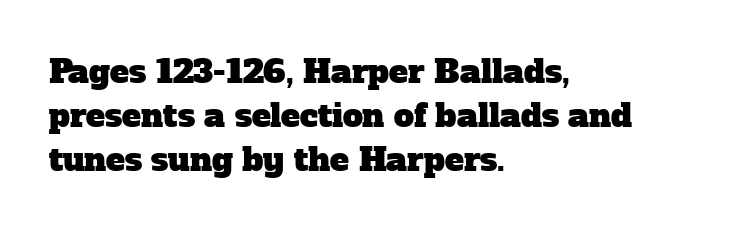
Q: Is the typeface a serif or a sans-serif typeface? A: Serif.
Q: Is the text underlined? A: No.
Q: How is the paragraph aligned? A: Left-aligned.
Q: Is the spacing between letters normal or unusually wide? A: Normal.
Q: Is the spacing between lines tight, normal or loose? A: Normal.
Q: Width (condensed, normal, or wide)? A: Normal.
Q: Stroke contrast? A: Low.
Q: x-height? A: Medium.
Q: Monospaced? A: No.
